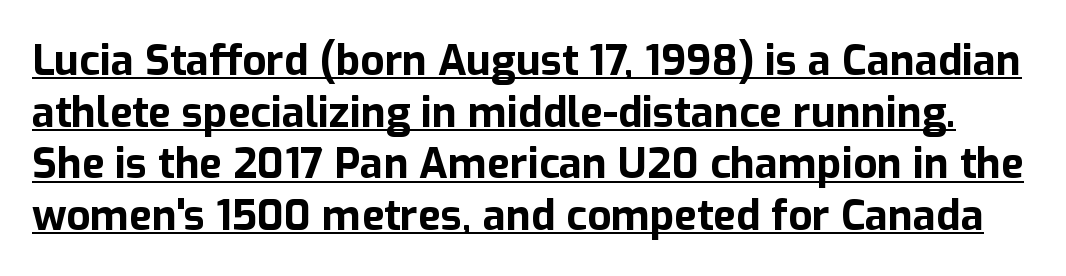
Weight check: bold — yes, fully. Proportional: the letters do not fall into vertical columns. You could call the tracking neutral — neither tight nor loose. Check where the strokes stop: nothing finishes them off — pure sans. Upright lettering throughout. A rule runs beneath these lines of type.
